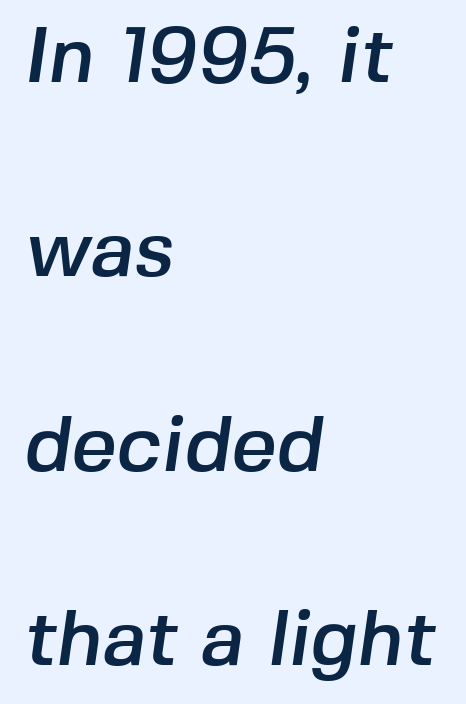
{"serif": "no", "width": "normal", "stroke_contrast": "low", "x_height": "medium", "monospaced": "no", "underline": "no", "align": "left", "line_spacing": "loose", "line_spacing_ratio": 2.46, "letter_spacing": "normal", "letter_spacing_em": 0.0, "glyph_px": 79}
